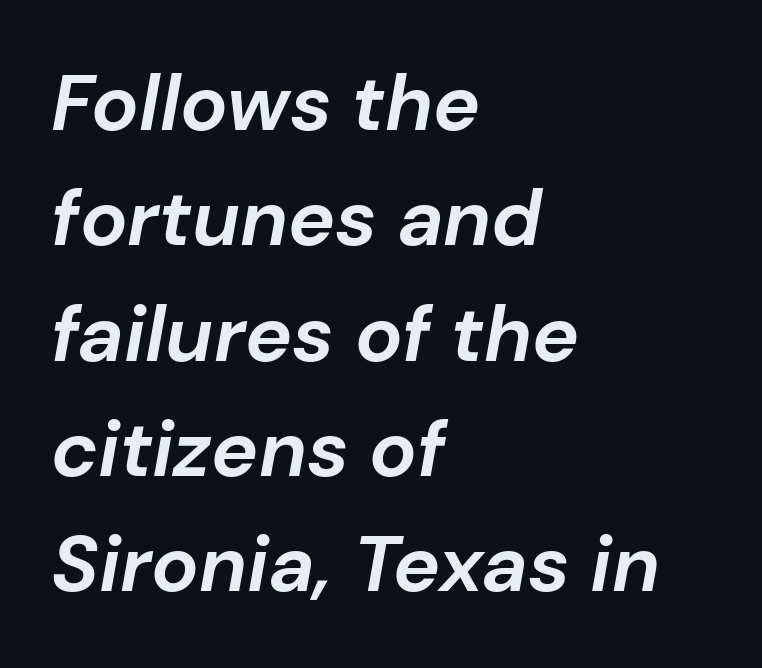
The image shows 79 px bold type, italic (leaning right); set left-aligned, normal line spacing (1.46x), normal letter spacing, not underlined; low stroke contrast and a medium x-height.
